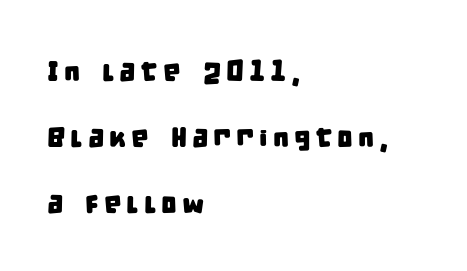
Q: Is the typeface a serif or a sans-serif typeface? A: Sans-serif.
Q: Is the text underlined? A: No.
Q: How is the paragraph aligned? A: Left-aligned.
Q: Is the spacing between lines tight, normal or loose? A: Loose.
Q: Width (condensed, normal, or wide)? A: Condensed.
Q: Stroke contrast? A: Low.
Q: x-height? A: Large.
Q: Monospaced? A: No.
